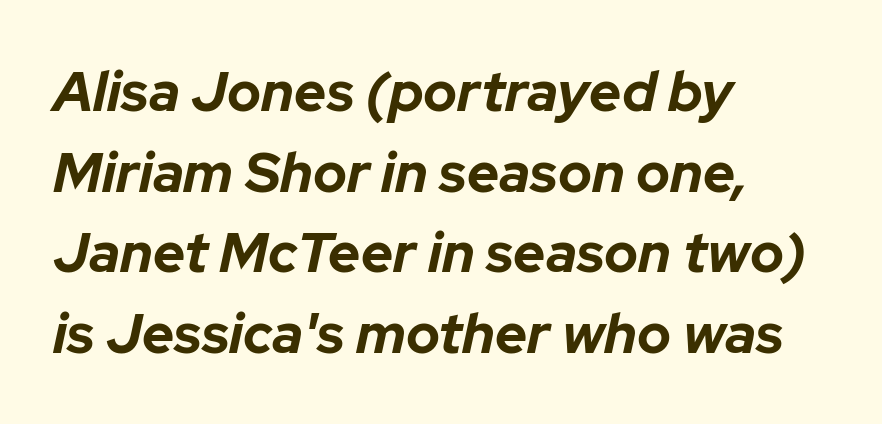
The image shows 56 px bold type, italic (leaning right); set left-aligned, normal line spacing (1.44x), normal letter spacing, not underlined; low stroke contrast and a medium x-height.
